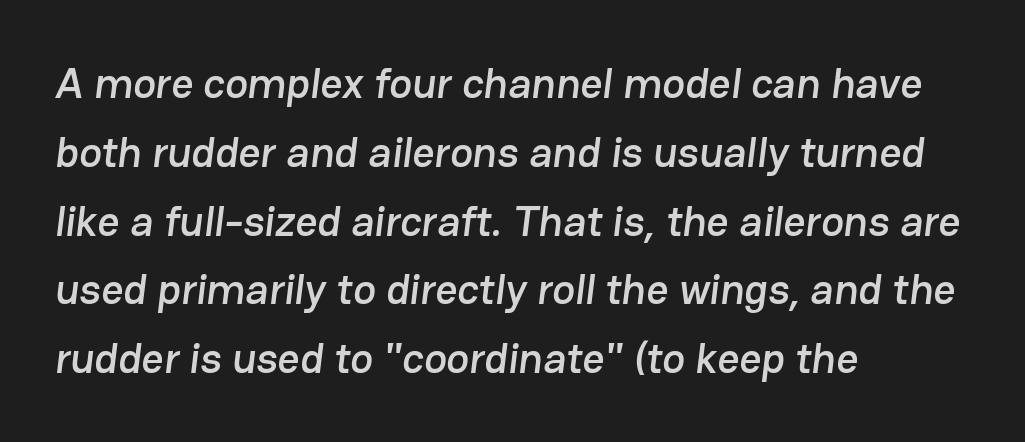
Glyph-to-glyph distance matches everyday printed text. The passage shown is typed in a proportional face where columns would drift. Visually the block forms a straight wall on the left and a jagged coastline on the right. Words float on clear page, feet unadorned. Leading matches the norm, producing a regular column. Are there feet on the stems? There aren't — it's a sans.
